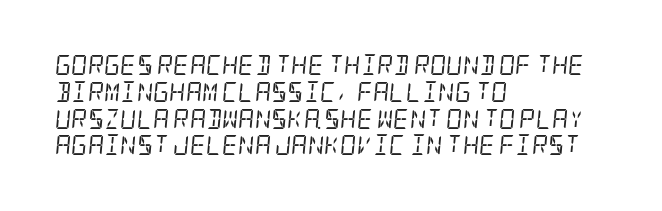
The specimen omits any rule beneath the text block's lines. The block of text has a typical density, with ordinary space between rows. Does the copy run flush right? No — it runs flush left. Between one letter and the next there's only the usual sliver of space. No chunkiness to these letters — they're not bold. The face used here has a pronounced slope to its letters.
